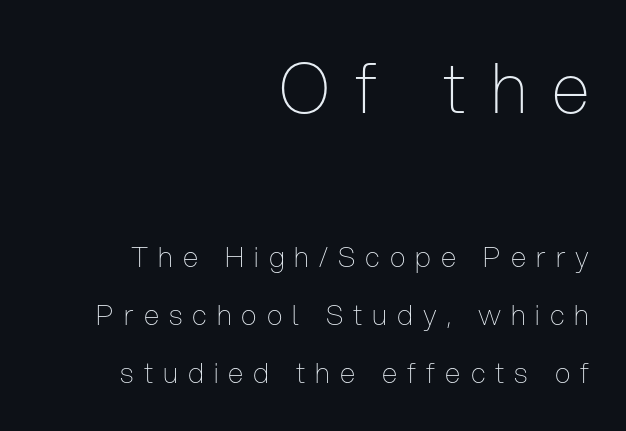
The space directly below the letters is spotless. No chunkiness to these letters — they're not bold. The passage shown stacks its lines with a broad gap. Designer's note — italics off, roman on.
